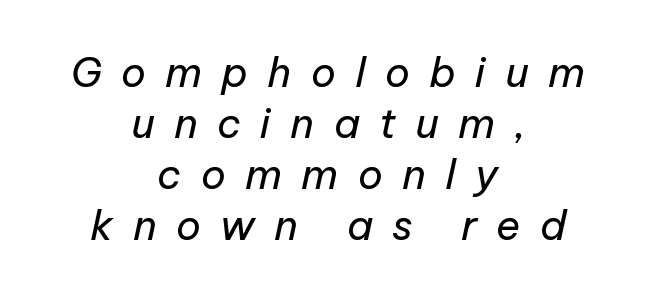
Q: Is the text bold? A: No.
Q: Is the text italic (slanted)? A: Yes, it leans right by about 12 degrees.
Q: Is the text underlined? A: No.
Q: How is the paragraph aligned? A: Centered.
Q: Is the spacing between letters normal or unusually wide? A: Unusually wide.
Q: Width (condensed, normal, or wide)? A: Normal.
Q: Stroke contrast? A: Low.
Q: x-height? A: Medium.
Q: Monospaced? A: No.
